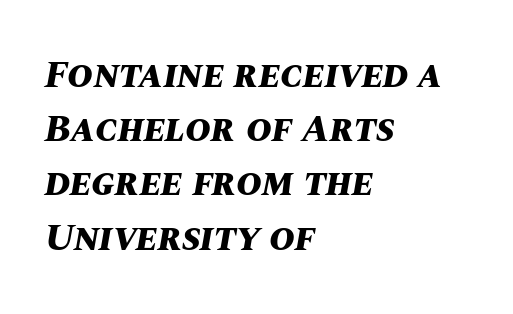
{"italic": "yes", "lean": "right", "slant_degrees": 10, "bold": "yes", "weight": "bold", "width": "normal", "stroke_contrast": "medium", "x_height": "large", "monospaced": "no", "underline": "no", "align": "left", "line_spacing": "normal", "line_spacing_ratio": 1.39, "letter_spacing": "normal", "letter_spacing_em": 0.0, "glyph_px": 39}
